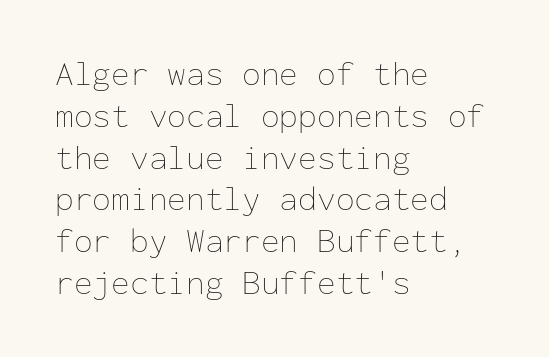
Q: Is the text bold? A: No.
Q: Is the text italic (slanted)? A: No, it is upright.
Q: Is the text underlined? A: No.
Q: How is the paragraph aligned? A: Left-aligned.
Q: Is the spacing between letters normal or unusually wide? A: Normal.
Q: Width (condensed, normal, or wide)? A: Normal.
Q: Stroke contrast? A: Low.
Q: x-height? A: Medium.
Q: Monospaced? A: Yes.
